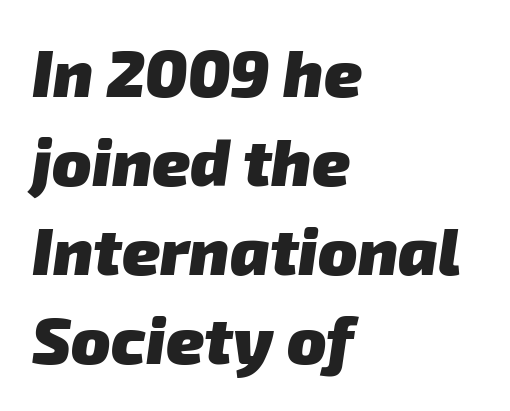
{"serif": "no", "bold": "yes", "weight": "heavy", "width": "normal", "stroke_contrast": "low", "x_height": "medium", "monospaced": "no", "underline": "no", "align": "left", "line_spacing": "normal", "line_spacing_ratio": 1.37, "letter_spacing": "normal", "letter_spacing_em": 0.0, "glyph_px": 65}
